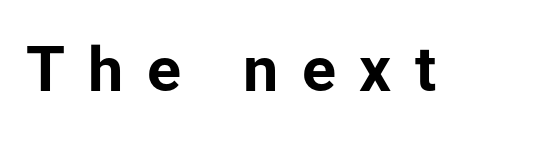
Q: Is the text bold? A: Yes.
Q: Is the text italic (slanted)? A: No, it is upright.
Q: Is the typeface a serif or a sans-serif typeface? A: Sans-serif.
Q: Is the text underlined? A: No.
Q: Is the spacing between letters normal or unusually wide? A: Unusually wide.
Q: Width (condensed, normal, or wide)? A: Normal.
Q: Stroke contrast? A: Low.
Q: x-height? A: Medium.
Q: Monospaced? A: No.
